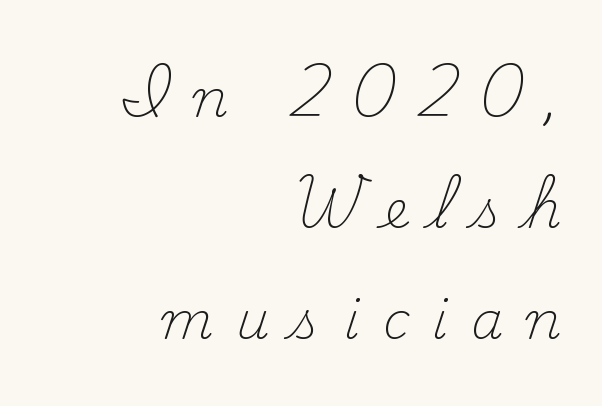
Q: Is the text bold? A: No.
Q: Is the text italic (slanted)? A: Yes.
Q: Is the typeface a serif or a sans-serif typeface? A: Serif.
Q: Is the text underlined? A: No.
Q: How is the paragraph aligned? A: Right-aligned.
Q: Is the spacing between letters normal or unusually wide? A: Unusually wide.
Q: Is the spacing between lines tight, normal or loose? A: Loose.
Q: Width (condensed, normal, or wide)? A: Normal.
Q: Stroke contrast? A: Medium.
Q: x-height? A: Small.
Q: Monospaced? A: No.
